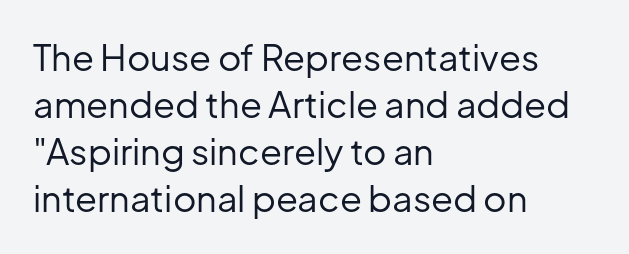
Q: Is the text bold? A: No.
Q: Is the text italic (slanted)? A: No, it is upright.
Q: Is the typeface a serif or a sans-serif typeface? A: Sans-serif.
Q: Is the text underlined? A: No.
Q: How is the paragraph aligned? A: Left-aligned.
Q: Is the spacing between letters normal or unusually wide? A: Normal.
Q: Is the spacing between lines tight, normal or loose? A: Normal.
Q: Width (condensed, normal, or wide)? A: Normal.
Q: Stroke contrast? A: Low.
Q: x-height? A: Medium.
Q: Monospaced? A: No.
